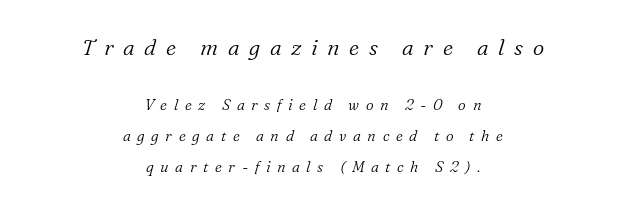
If you drew a line through each stem, it would be angled. Letters have the restrained weight of plain body copy at most. No word sits above an underline. Compared with typical paragraphs, the rows here are farther apart. Larger block? The one above; the one below is distinctly smaller. Compared with typical body copy, the letter spacing here is much looser.
